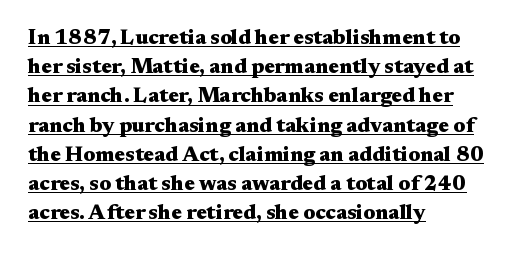
{"italic": "no", "bold": "yes", "underline": "yes", "align": "left", "line_spacing": "normal", "line_spacing_ratio": 1.39, "letter_spacing": "normal", "letter_spacing_em": 0.0, "glyph_px": 21}
